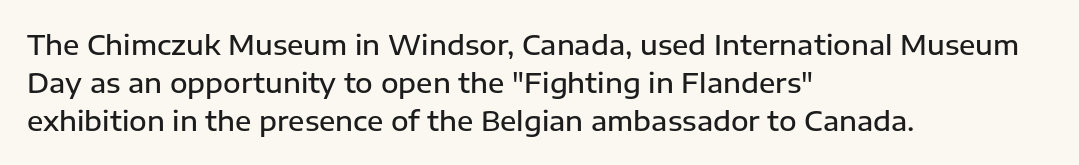
Q: Is the text bold? A: Semi-bold.
Q: Is the text italic (slanted)? A: No, it is upright.
Q: Is the text underlined? A: No.
Q: How is the paragraph aligned? A: Left-aligned.
Q: Is the spacing between letters normal or unusually wide? A: Normal.
Q: Is the spacing between lines tight, normal or loose? A: Normal.
